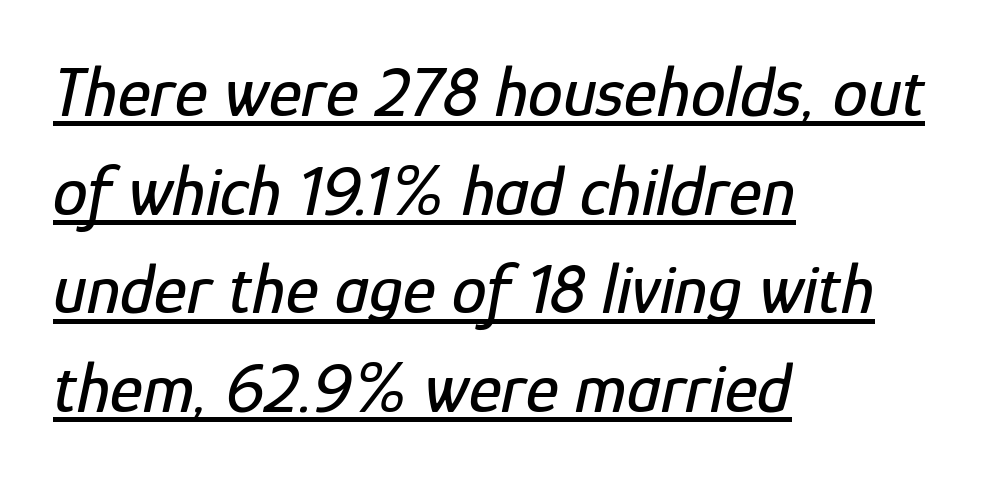
{"italic": "yes", "lean": "right", "slant_degrees": 12, "width": "condensed", "stroke_contrast": "low", "x_height": "medium", "monospaced": "no", "underline": "yes", "align": "left", "line_spacing": "normal", "line_spacing_ratio": 1.41, "letter_spacing": "normal", "letter_spacing_em": 0.0, "glyph_px": 70}
